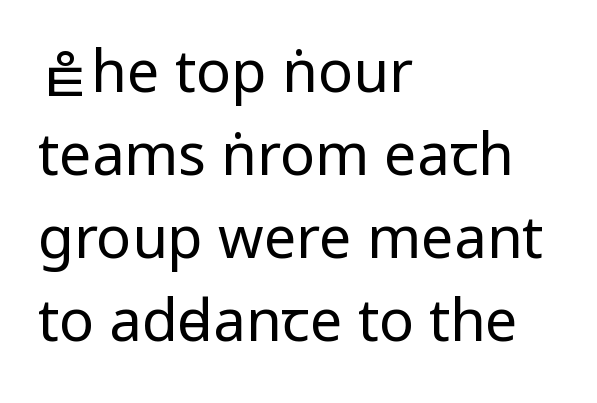
Spacing verdict: proportional, widths tailored to each character. Summary of weight: not heavy and not bold. A clean baseline with only descenders dipping below it. Honestly, the row spacing looks completely unremarkable.
